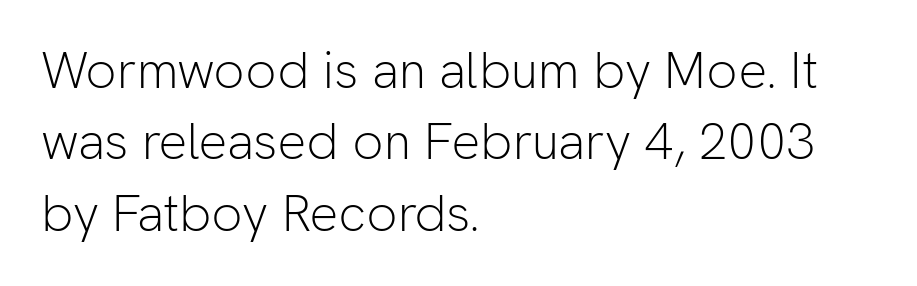
Q: Is the text bold? A: No.
Q: Is the text italic (slanted)? A: No, it is upright.
Q: Is the typeface a serif or a sans-serif typeface? A: Sans-serif.
Q: Is the text underlined? A: No.
Q: How is the paragraph aligned? A: Left-aligned.
Q: Is the spacing between letters normal or unusually wide? A: Normal.
Q: Is the spacing between lines tight, normal or loose? A: Normal.
Q: Width (condensed, normal, or wide)? A: Normal.
Q: Stroke contrast? A: Low.
Q: x-height? A: Medium.
Q: Monospaced? A: No.
